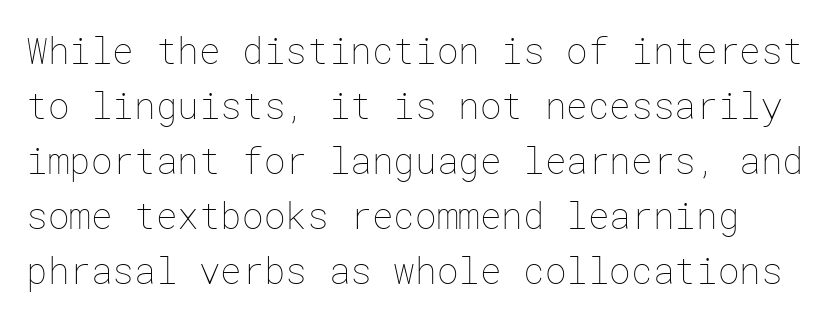
Decoration check: the copy has no underline. Regarding leading, the lines here are spaced in the standard way. Quick note: not italic, upright. This is not heavy type; no bold has been used. In terms of letterspacing, this is plain default setting.
